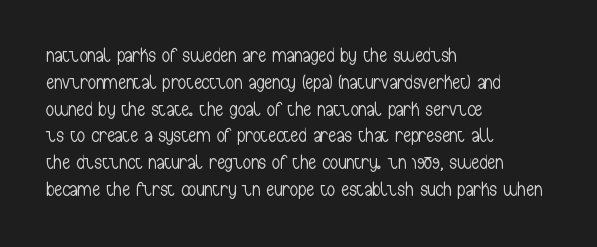
The image shows 20 px text type, upright; set left-aligned, normal line spacing (1.34x), normal letter spacing, not underlined.
